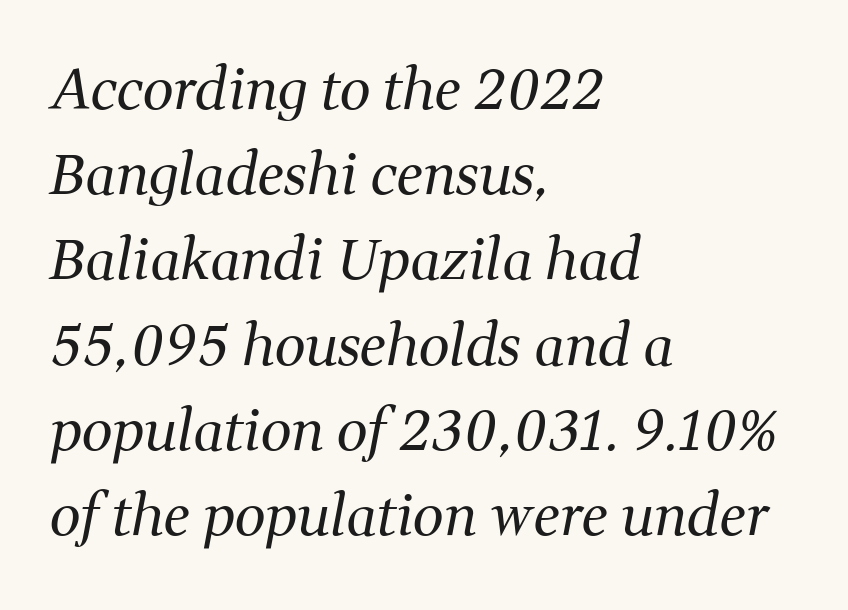
Q: Is the text bold? A: No.
Q: Is the text italic (slanted)? A: Yes, it leans right by about 11 degrees.
Q: Is the typeface a serif or a sans-serif typeface? A: Serif.
Q: Is the text underlined? A: No.
Q: How is the paragraph aligned? A: Left-aligned.
Q: Is the spacing between letters normal or unusually wide? A: Normal.
Q: Is the spacing between lines tight, normal or loose? A: Normal.
Q: Width (condensed, normal, or wide)? A: Normal.
Q: Stroke contrast? A: Medium.
Q: x-height? A: Medium.
Q: Monospaced? A: No.
